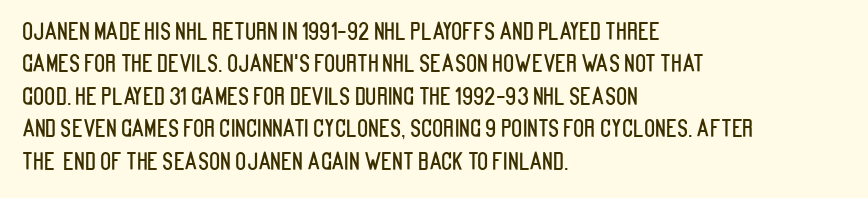
Rule under the text: the space is simply empty. Glyph-to-glyph distance matches everyday printed text. This block has exactly the height ordinary leading produces. Every character sits straight up, as roman type does. Teacher's note: observe the even left margin — that is flush-left alignment.
